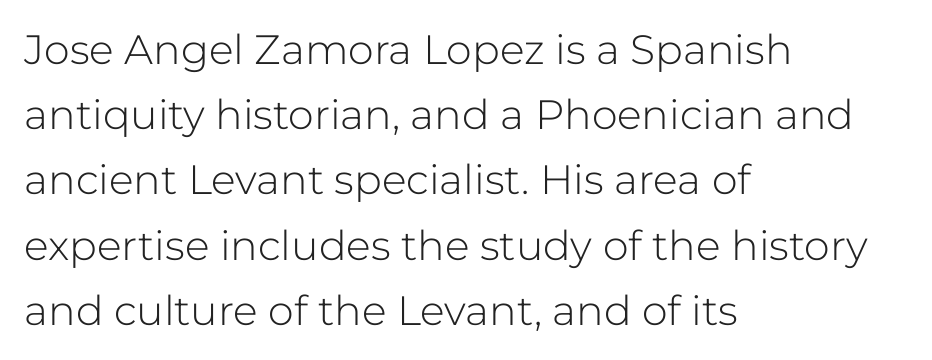
{"serif": "no", "italic": "no", "bold": "no", "weight": "light", "width": "normal", "stroke_contrast": "low", "x_height": "medium", "monospaced": "no", "underline": "no", "align": "left", "line_spacing": "normal", "line_spacing_ratio": 1.59, "letter_spacing": "normal", "letter_spacing_em": 0.0, "glyph_px": 41}
